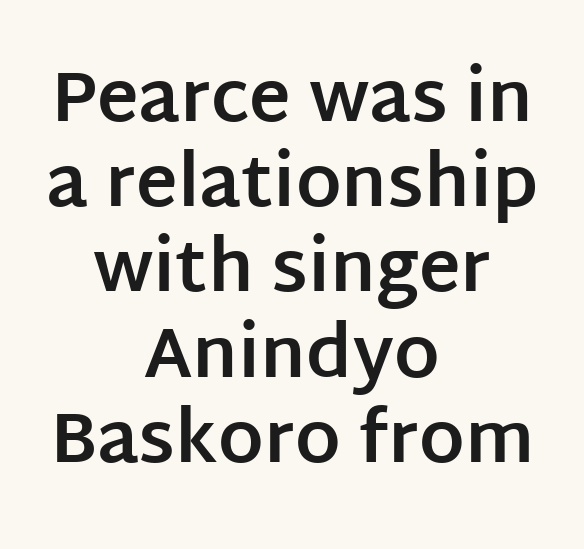
You can tell it's not italic because the verticals are truly vertical. There is no visible air inserted between adjacent glyphs. The compositor balanced each line on the midline. The rendering uses a bold face; every stroke is thick and dark. Unmarked baselines from the first word to the last. You could not count columns in this text — the font is proportionally spaced.
